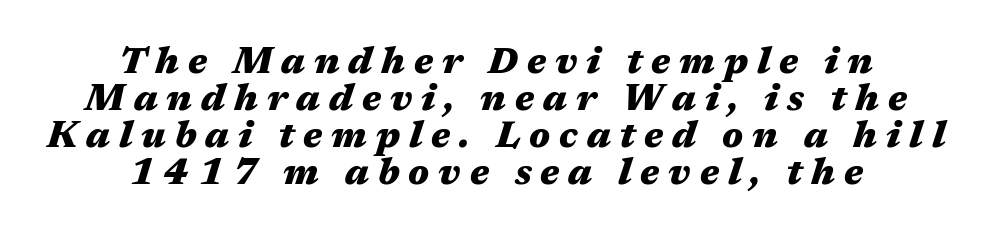
{"italic": "yes", "lean": "right", "slant_degrees": 17, "bold": "yes", "weight": "heavy", "width": "wide", "stroke_contrast": "medium", "x_height": "medium", "monospaced": "no", "underline": "no", "align": "center", "line_spacing": "tight", "line_spacing_ratio": 1.0, "letter_spacing": "wide", "letter_spacing_em": 0.24, "glyph_px": 37}
